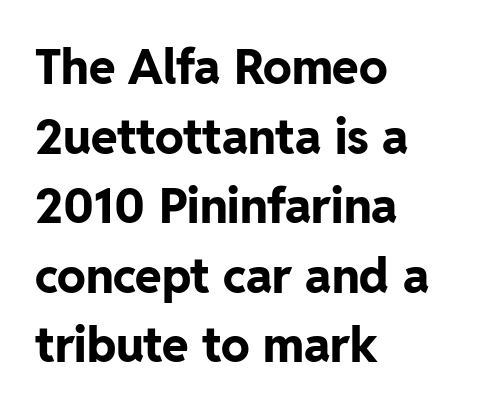
The image shows 48 px bold sans-serif type, upright; set left-aligned, normal line spacing (1.45x), normal letter spacing, not underlined; low stroke contrast and a medium x-height.
